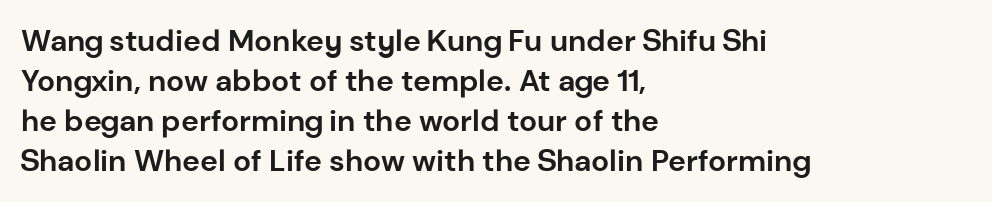
Is there much room between lines? A standard amount, neither cramped nor airy. Tall strokes in this sample are plumb rather than angled. Here the glyphs are tracked normally, forming tight word shapes. Plenty of ink on the page — the face is bold.
